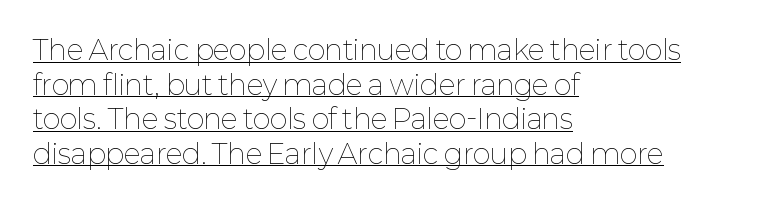
The image shows 27 px text type, upright; set left-aligned, normal line spacing (1.28x), normal letter spacing, underlined.
